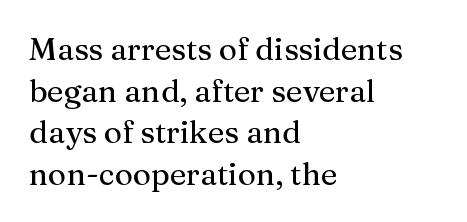
Q: Is the text italic (slanted)? A: No, it is upright.
Q: Is the typeface a serif or a sans-serif typeface? A: Serif.
Q: Is the text underlined? A: No.
Q: How is the paragraph aligned? A: Left-aligned.
Q: Is the spacing between letters normal or unusually wide? A: Normal.
Q: Is the spacing between lines tight, normal or loose? A: Normal.
Q: Width (condensed, normal, or wide)? A: Normal.
Q: Stroke contrast? A: Medium.
Q: x-height? A: Medium.
Q: Monospaced? A: No.
